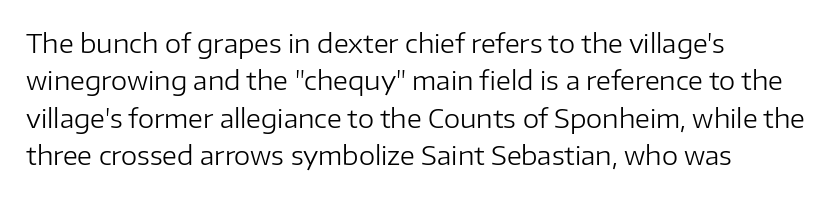
The image shows 26 px text type, upright; set left-aligned, normal line spacing (1.44x), normal letter spacing, not underlined.
